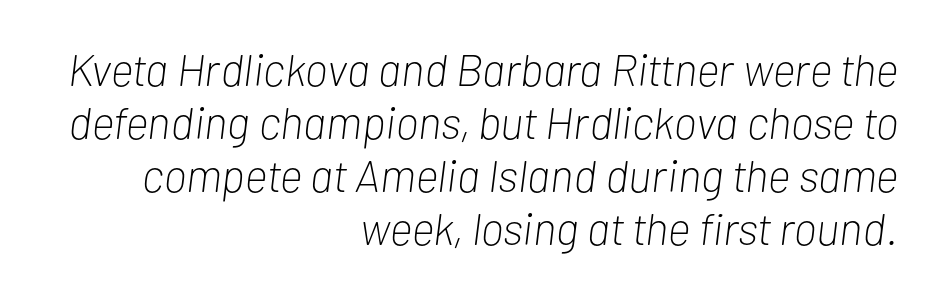
Is this a fixed-width face? No — the glyphs have proportional, varying widths. A typesetter would mark this as italic. Look at the tracking — it's just the regular setting, nothing added. No word sits above an underline.
